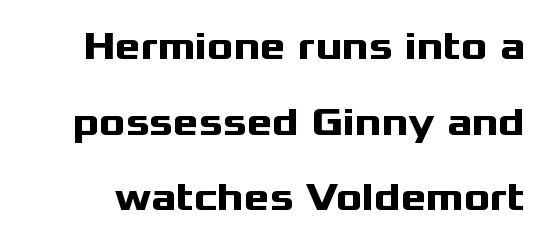
The passage shown is typeset with a sans-serif family. The font's upright variant was chosen for this text. Descender tails drop into unmarked territory. Each letter keeps its own natural width here, so spacing adapts to shape. The strokes are fattened all the way to bold.
